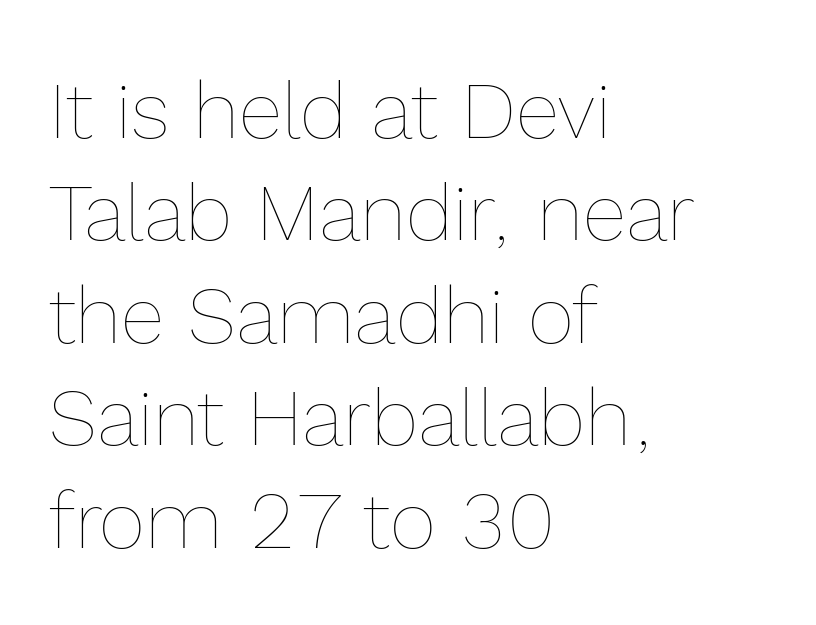
{"italic": "no", "bold": "no", "weight": "thin", "width": "normal", "x_height": "medium", "monospaced": "no", "underline": "no", "align": "left", "line_spacing": "normal", "line_spacing_ratio": 1.28, "letter_spacing": "normal", "letter_spacing_em": 0.0, "glyph_px": 80}
